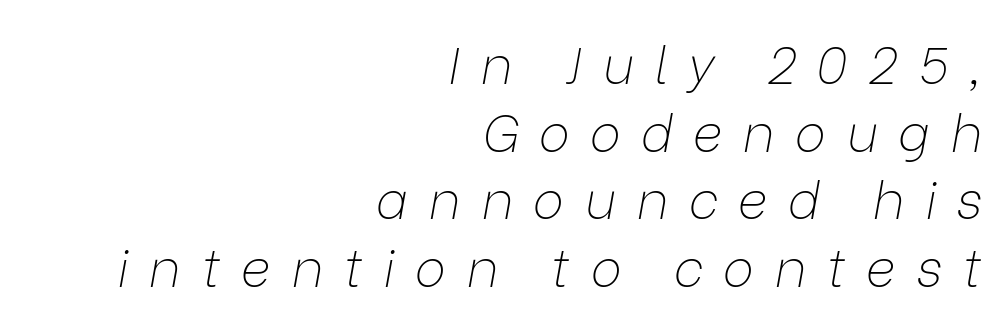
The image shows 52 px thin type, italic (leaning right); set right-aligned, normal line spacing (1.3x), unusually wide letter spacing (+0.39 em), not underlined; low stroke contrast and a medium x-height.
